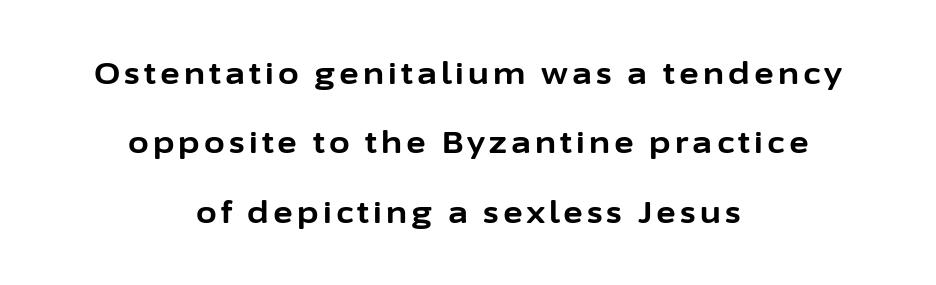
Q: Is the text bold? A: Yes.
Q: Is the text italic (slanted)? A: No, it is upright.
Q: Is the typeface a serif or a sans-serif typeface? A: Sans-serif.
Q: Is the text underlined? A: No.
Q: How is the paragraph aligned? A: Centered.
Q: Is the spacing between lines tight, normal or loose? A: Loose.
Q: Width (condensed, normal, or wide)? A: Normal.
Q: Stroke contrast? A: Low.
Q: x-height? A: Medium.
Q: Monospaced? A: No.
